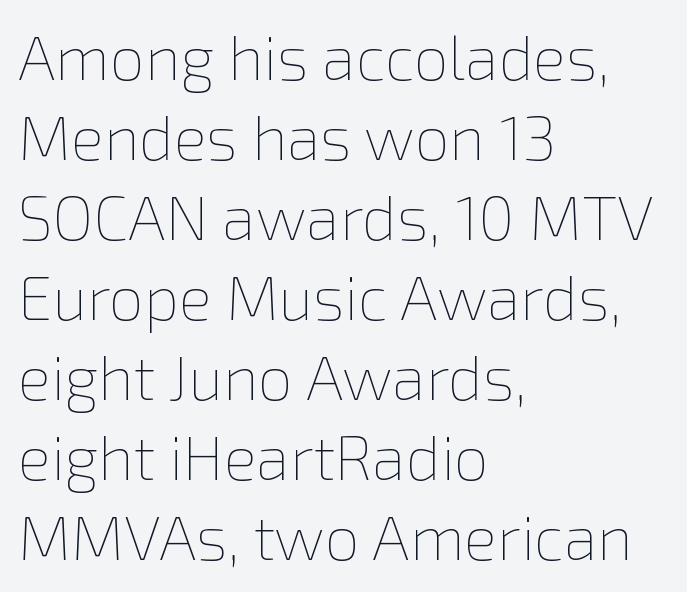
The image shows 62 px thin type, upright; set left-aligned, normal line spacing (1.29x), normal letter spacing, not underlined; a medium x-height.
